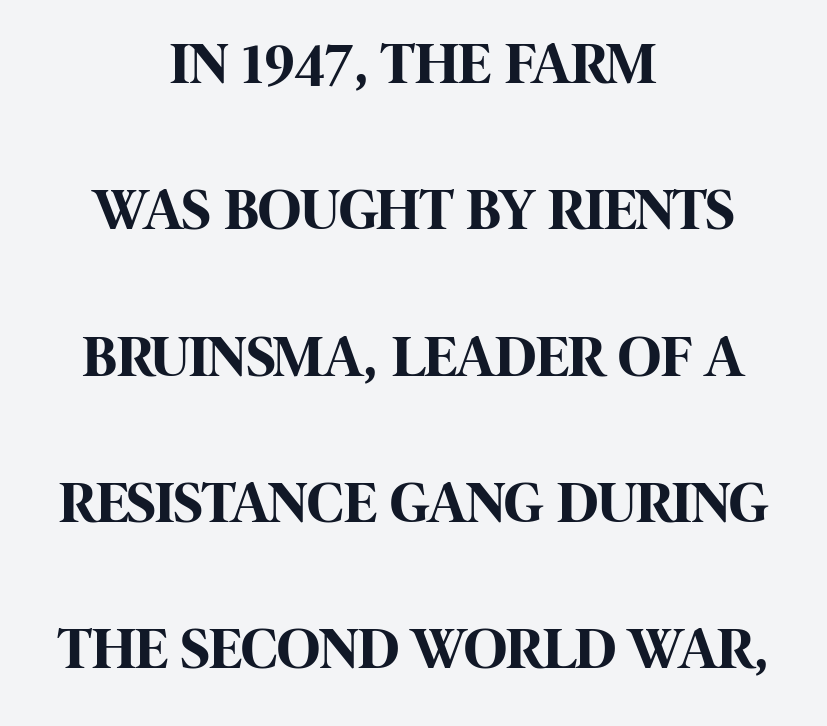
Q: Is the text bold? A: Yes.
Q: Is the text italic (slanted)? A: No, it is upright.
Q: Is the typeface a serif or a sans-serif typeface? A: Sans-serif.
Q: Is the text underlined? A: No.
Q: How is the paragraph aligned? A: Centered.
Q: Is the spacing between letters normal or unusually wide? A: Normal.
Q: Is the spacing between lines tight, normal or loose? A: Loose.
Q: Width (condensed, normal, or wide)? A: Condensed.
Q: Stroke contrast? A: High.
Q: x-height? A: Large.
Q: Monospaced? A: No.
